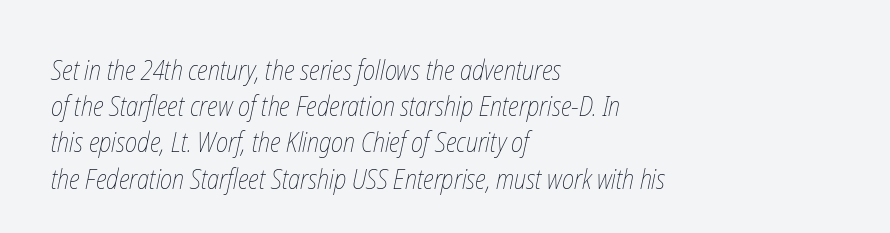
Leading: standard. Standard letterfit; no display-style spreading of the glyphs. The strokes are not fattened; the text isn't bold. All the whitespace from short lines collects on the right. Glance below the letters and you will spot only blank space.
